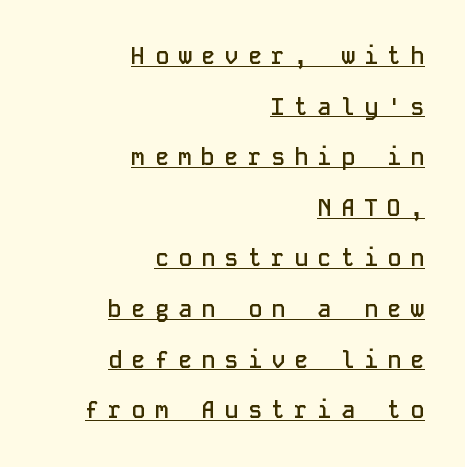
Q: Is the text bold? A: Semi-bold.
Q: Is the text italic (slanted)? A: No, it is upright.
Q: Is the text underlined? A: Yes.
Q: How is the paragraph aligned? A: Right-aligned.
Q: Is the spacing between letters normal or unusually wide? A: Unusually wide.
Q: Is the spacing between lines tight, normal or loose? A: Loose.
